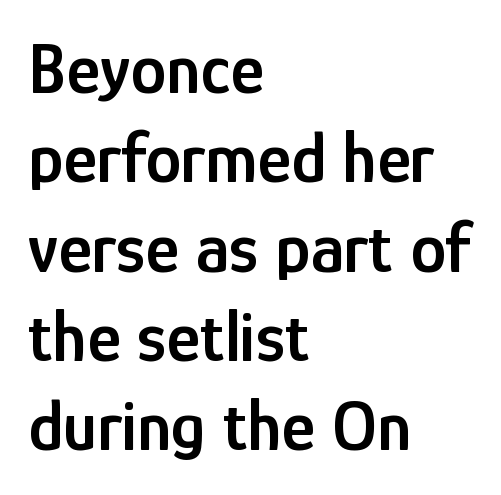
Q: Is the text bold? A: Semi-bold.
Q: Is the text italic (slanted)? A: No, it is upright.
Q: Is the typeface a serif or a sans-serif typeface? A: Sans-serif.
Q: Is the text underlined? A: No.
Q: How is the paragraph aligned? A: Left-aligned.
Q: Is the spacing between letters normal or unusually wide? A: Normal.
Q: Width (condensed, normal, or wide)? A: Condensed.
Q: Stroke contrast? A: Low.
Q: x-height? A: Medium.
Q: Monospaced? A: No.
